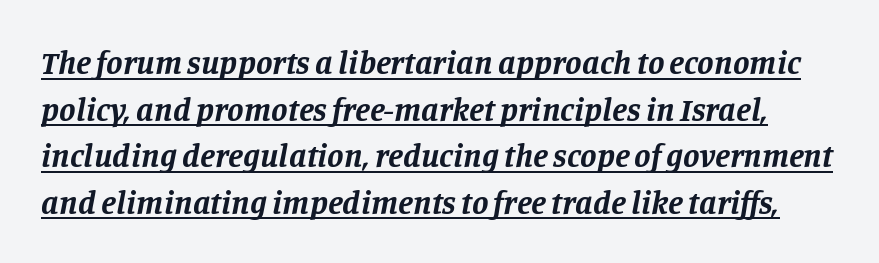
The rendering shows small feet on the letterforms — a serif design. On the weight axis this lands at bold, roughly 700. The letters advance in unequal steps, a hallmark of proportional type. These characters rest on top of a visible drawn line.
